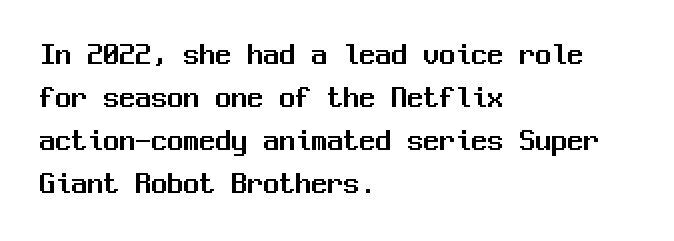
The image shows 32 px sans-serif type, upright, monospaced; set left-aligned, normal line spacing (1.34x), normal letter spacing, not underlined; medium stroke contrast and a medium x-height.
